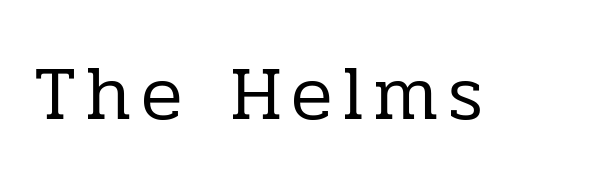
The image shows 77 px regular-weight serif type, upright; set not underlined; low stroke contrast and a medium x-height.
